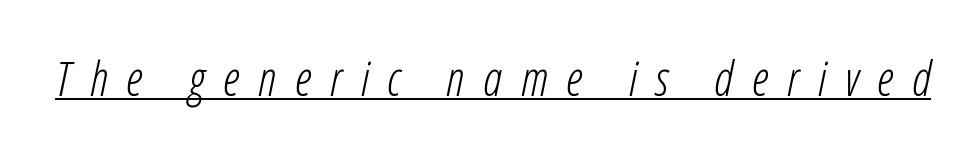
The image shows 47 px light, condensed type, italic (leaning right); set unusually wide letter spacing (+0.4 em), underlined; low stroke contrast and a medium x-height.
